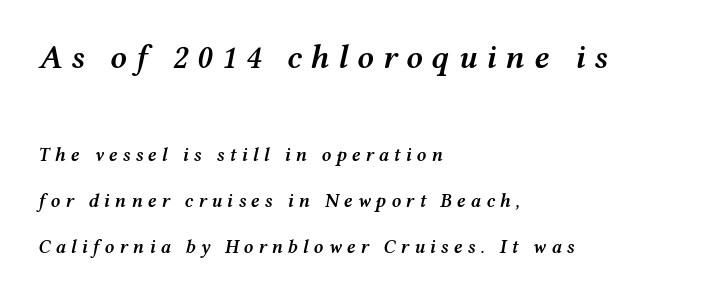
Which of the two is more prominent by size? The first, at the top. Only glyphs here, with clear space below each row. The sample has been set in demibold, a notch under bold. Proportional: the letters do not fall into vertical columns. Is the letter spacing exaggerated? Yes — the characters are pushed far apart.
